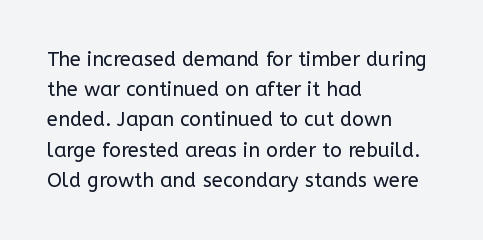
{"italic": "no", "bold": "no", "underline": "no", "align": "left", "line_spacing": "normal", "line_spacing_ratio": 1.51, "letter_spacing": "normal", "letter_spacing_em": 0.0, "glyph_px": 20}
